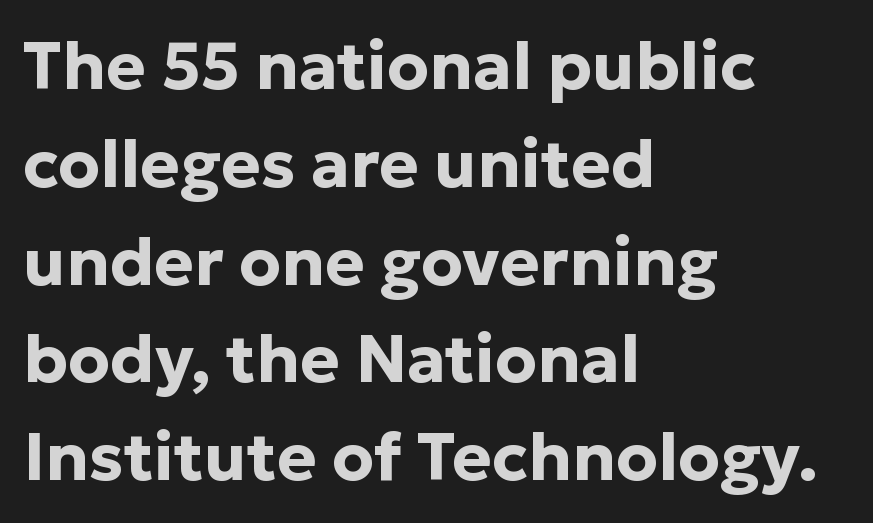
The image shows 67 px bold sans-serif type, upright; set left-aligned, normal line spacing (1.46x), normal letter spacing, not underlined; low stroke contrast and a medium x-height.
